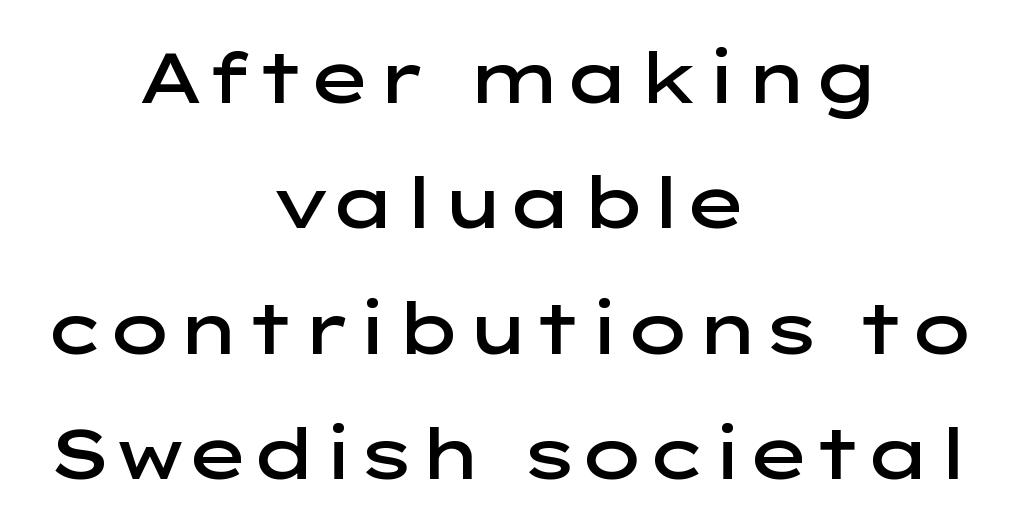
The image shows 70 px semibold, wide sans-serif type, upright; set centered, line spacing 1.79x, normal letter spacing, not underlined; low stroke contrast and a medium x-height.
